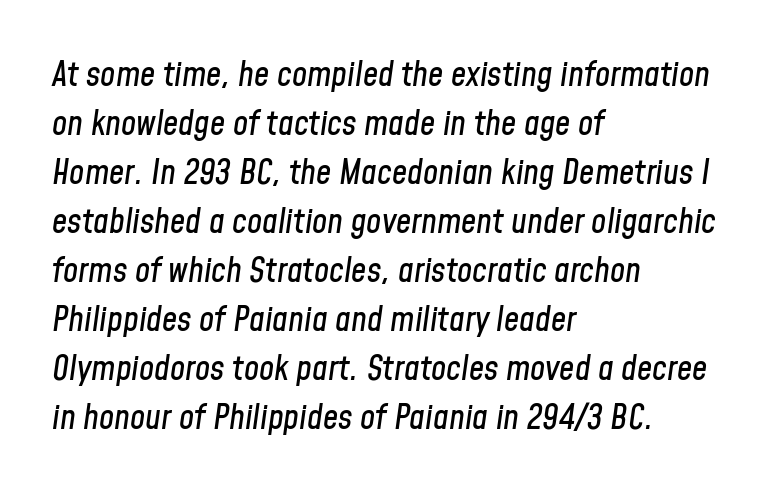
The tracking reads as untouched default to a designer's eye. Anything drawn beneath the words? Only blank space. Characters are canted at an angle relative to the baseline's perpendicular. Normally led — the rows are evenly, conventionally spaced. Note the varied advance widths — an 'i' is clearly narrower than an 'm'. Teacher's note: observe the even left margin — that is flush-left alignment.
